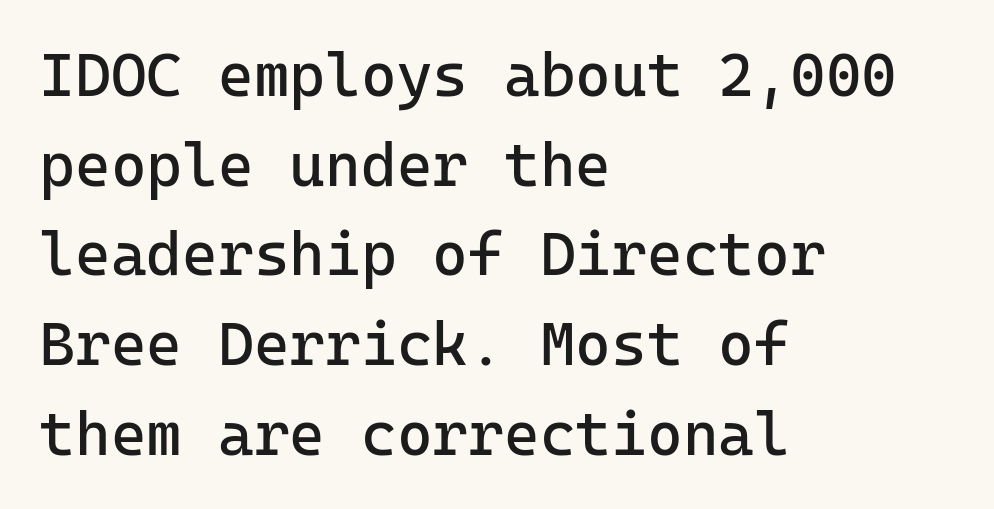
{"serif": "no", "italic": "no", "bold": "no", "weight": "regular", "width": "normal", "stroke_contrast": "low", "x_height": "medium", "underline": "no", "align": "left", "line_spacing": "normal", "line_spacing_ratio": 1.47, "letter_spacing": "normal", "letter_spacing_em": 0.0, "glyph_px": 61}
